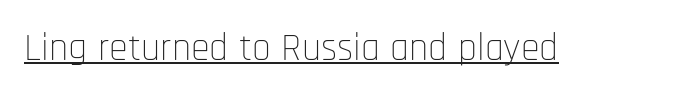
Q: Is the text bold? A: No.
Q: Is the text italic (slanted)? A: No, it is upright.
Q: Is the typeface a serif or a sans-serif typeface? A: Sans-serif.
Q: Is the text underlined? A: Yes.
Q: Is the spacing between letters normal or unusually wide? A: Normal.
Q: Width (condensed, normal, or wide)? A: Condensed.
Q: Stroke contrast? A: Low.
Q: x-height? A: Large.
Q: Monospaced? A: No.
